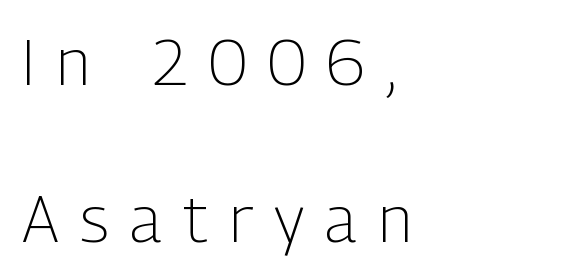
The image shows 65 px light, condensed sans-serif type, upright; set left-aligned, loose line spacing (2.41x), unusually wide letter spacing (+0.33 em), not underlined; low stroke contrast and a medium x-height.
